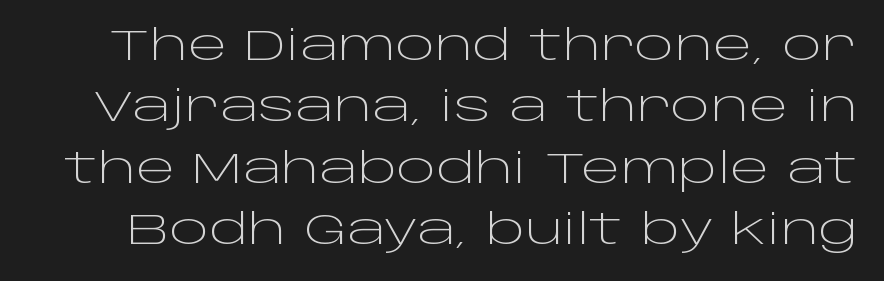
Q: Is the text bold? A: No.
Q: Is the text italic (slanted)? A: No, it is upright.
Q: Is the typeface a serif or a sans-serif typeface? A: Sans-serif.
Q: Is the text underlined? A: No.
Q: Is the spacing between letters normal or unusually wide? A: Normal.
Q: Is the spacing between lines tight, normal or loose? A: Normal.
Q: Width (condensed, normal, or wide)? A: Wide.
Q: Stroke contrast? A: Low.
Q: x-height? A: Large.
Q: Monospaced? A: No.
